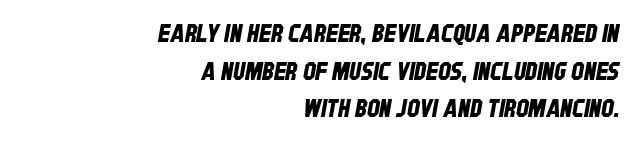
The zone under the glyphs is completely vacant. Is the letter spacing exaggerated? No — it looks like the ordinary default. Is there much room between lines? A standard amount, neither cramped nor airy. A flush-right, rag-left setting is used for this passage.
